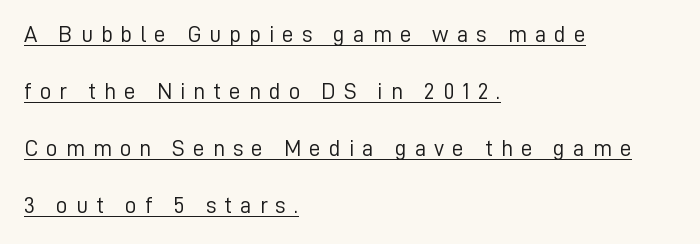
Every character sits straight up, as roman type does. Casual observation: everything's shoved over to the left. A typographer would call this underscored text. Each new line begins a long way beneath the previous one.
